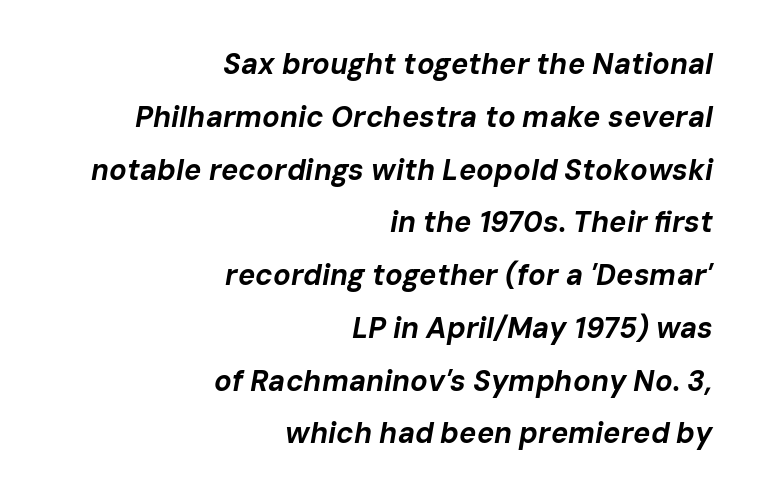
The image shows 29 px bold type, italic (leaning right); set right-aligned, line spacing 1.82x, normal letter spacing, not underlined; low stroke contrast and a medium x-height.
